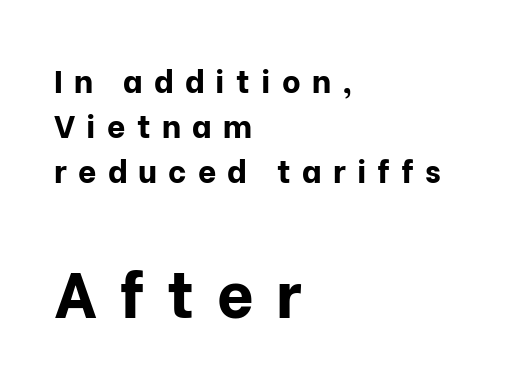
Q: Is the text bold? A: Yes.
Q: Is the text italic (slanted)? A: No, it is upright.
Q: Is the typeface a serif or a sans-serif typeface? A: Sans-serif.
Q: Is the text underlined? A: No.
Q: How is the paragraph aligned? A: Left-aligned.
Q: Is the spacing between letters normal or unusually wide? A: Unusually wide.
Q: Is the spacing between lines tight, normal or loose? A: Normal.
Q: Which block of text is set in a larger size, the first (top) or the second (bottom)? A: The second (bottom) one.
Q: Width (condensed, normal, or wide)? A: Normal.
Q: Stroke contrast? A: Low.
Q: x-height? A: Medium.
Q: Monospaced? A: No.
